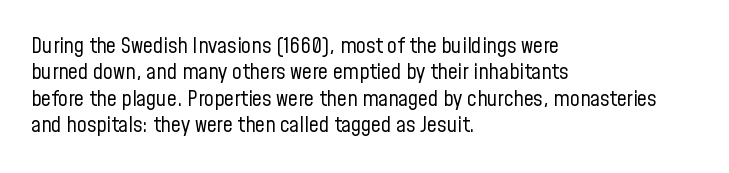
{"italic": "no", "bold": "no", "underline": "no", "align": "left", "line_spacing_ratio": 1.2, "letter_spacing": "normal", "letter_spacing_em": 0.0, "glyph_px": 22}
